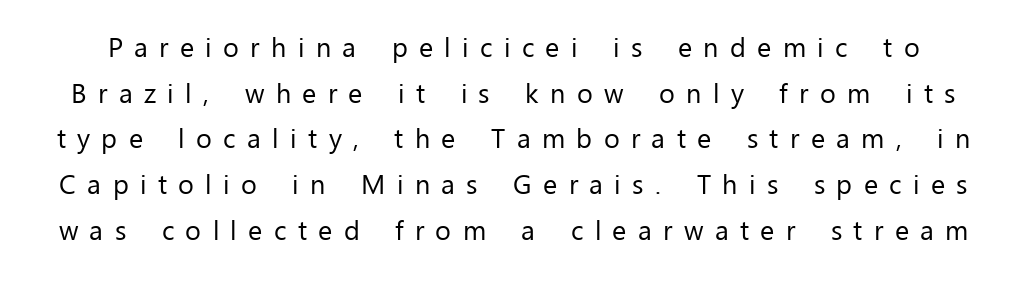
Q: Is the text bold? A: No.
Q: Is the text italic (slanted)? A: No, it is upright.
Q: Is the text underlined? A: No.
Q: Is the spacing between letters normal or unusually wide? A: Unusually wide.
Q: Is the spacing between lines tight, normal or loose? A: Normal.
